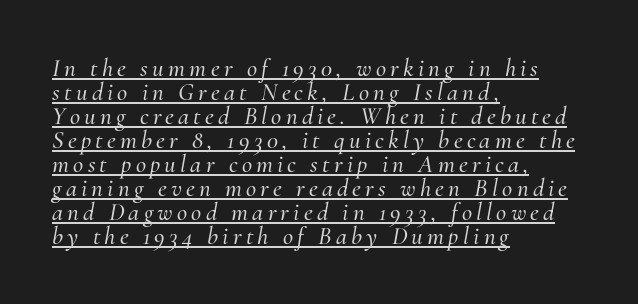
The image shows 25 px text type, italic (leaning right); set left-aligned, tight line spacing (0.96x), underlined.
